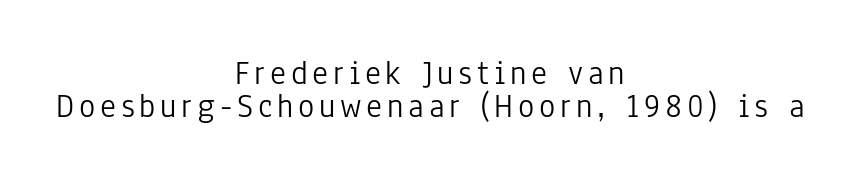
Italic? Not at all — the glyphs are vertical. Reading down the block, each line starts at a different indent, mirrored at its end. The typeface chosen for these lines omits serifs. Caption: face not bold, strokes unweighted.
